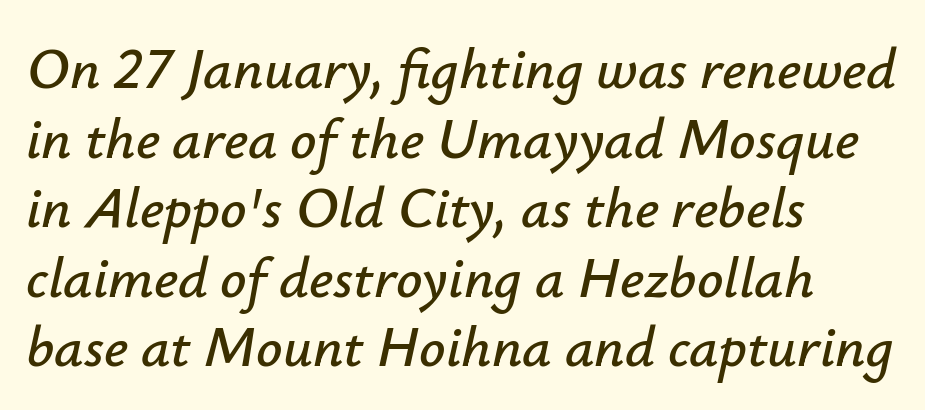
The image shows 58 px text type, italic (leaning right); set left-aligned, line spacing 1.2x, normal letter spacing, not underlined; low stroke contrast and a small x-height.
